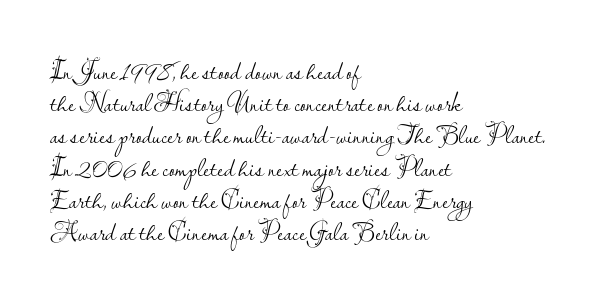
The image shows 26 px text type; set left-aligned, line spacing 1.24x, normal letter spacing, not underlined.
